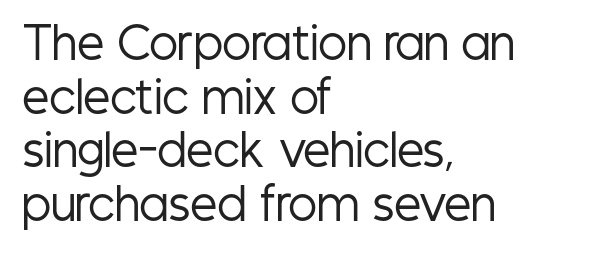
Q: Is the text bold? A: No.
Q: Is the text italic (slanted)? A: No, it is upright.
Q: Is the typeface a serif or a sans-serif typeface? A: Sans-serif.
Q: Is the text underlined? A: No.
Q: How is the paragraph aligned? A: Left-aligned.
Q: Is the spacing between letters normal or unusually wide? A: Normal.
Q: Is the spacing between lines tight, normal or loose? A: Normal.
Q: Width (condensed, normal, or wide)? A: Condensed.
Q: Stroke contrast? A: Low.
Q: x-height? A: Medium.
Q: Monospaced? A: No.
